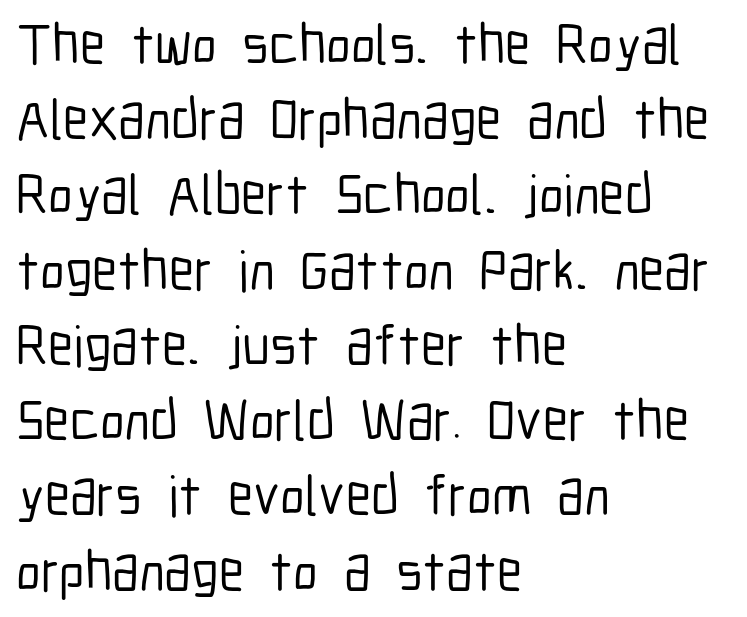
{"serif": "no", "italic": "no", "width": "condensed", "stroke_contrast": "low", "x_height": "medium", "monospaced": "no", "underline": "no", "align": "left", "line_spacing": "normal", "line_spacing_ratio": 1.32, "letter_spacing": "normal", "letter_spacing_em": 0.0, "glyph_px": 57}
